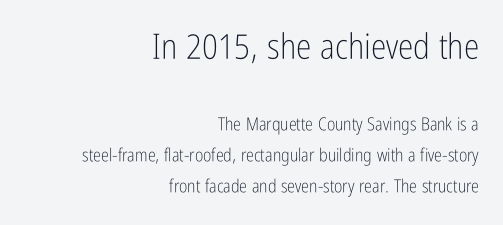
The image shows 35 px light, condensed sans-serif type, upright; set right-aligned, line spacing 1.72x, normal letter spacing, not underlined; the first (top) block is 1.94x larger; low stroke contrast and a medium x-height.
